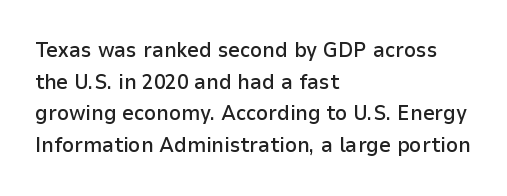
The image shows 21 px text type, upright; set left-aligned, normal line spacing (1.51x), normal letter spacing, not underlined.
